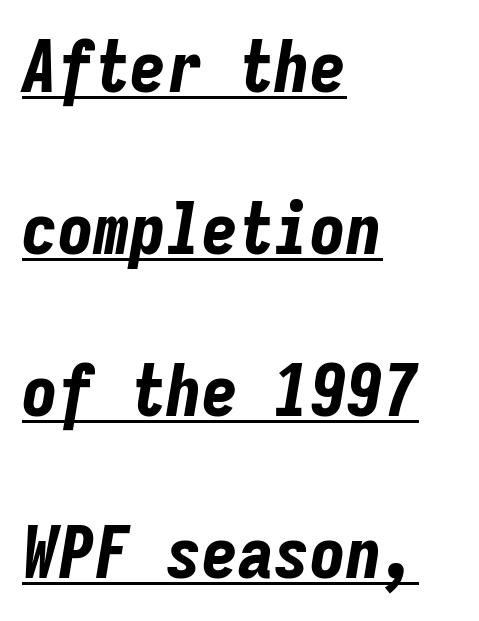
{"italic": "yes", "lean": "right", "slant_degrees": 9, "bold": "yes", "weight": "bold", "width": "condensed", "stroke_contrast": "low", "x_height": "medium", "monospaced": "yes", "underline": "yes", "align": "left", "line_spacing": "loose", "line_spacing_ratio": 2.25, "letter_spacing": "normal", "letter_spacing_em": 0.0, "glyph_px": 72}
